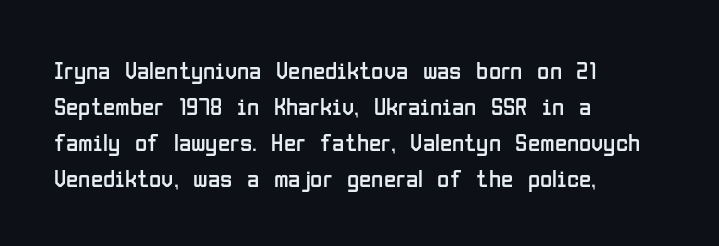
Q: Is the text bold? A: No.
Q: Is the text italic (slanted)? A: No, it is upright.
Q: Is the text underlined? A: No.
Q: How is the paragraph aligned? A: Left-aligned.
Q: Is the spacing between letters normal or unusually wide? A: Normal.
Q: Is the spacing between lines tight, normal or loose? A: Normal.
